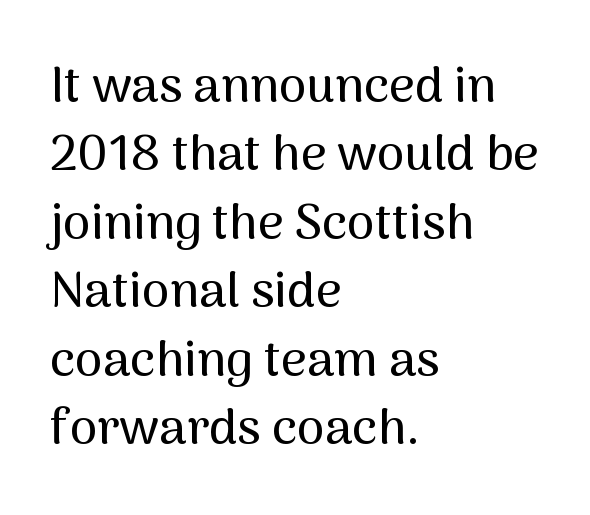
Q: Is the text italic (slanted)? A: No, it is upright.
Q: Is the typeface a serif or a sans-serif typeface? A: Sans-serif.
Q: Is the text underlined? A: No.
Q: How is the paragraph aligned? A: Left-aligned.
Q: Is the spacing between letters normal or unusually wide? A: Normal.
Q: Is the spacing between lines tight, normal or loose? A: Normal.
Q: Width (condensed, normal, or wide)? A: Normal.
Q: Stroke contrast? A: Medium.
Q: x-height? A: Medium.
Q: Monospaced? A: No.
